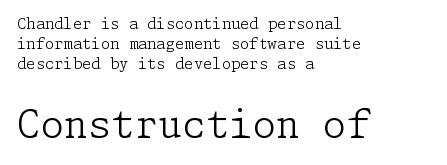
The image shows 38 px light serif type, upright; set left-aligned, normal line spacing (1.35x), normal letter spacing, not underlined; the second (bottom) block is 2.53x larger; low stroke contrast and a medium x-height.
